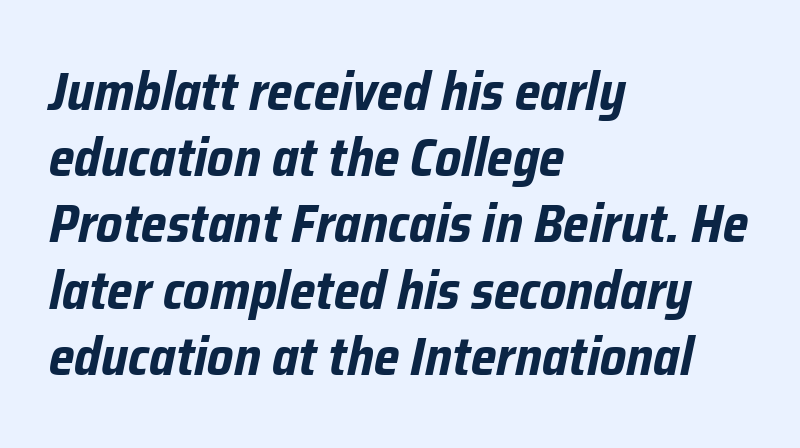
The specimen omits any rule beneath the text block's lines. On the weight axis this lands at bold, roughly 700. One-word summary of the alignment: left. Spacing between characters is what you'd get straight out of the box. Is this a fixed-width face? No — the glyphs have proportional, varying widths. Interline gaps are of average width in this sample.
